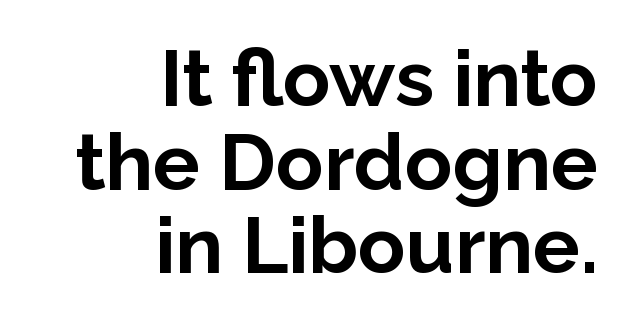
{"serif": "no", "italic": "no", "bold": "yes", "weight": "bold", "width": "normal", "stroke_contrast": "low", "x_height": "medium", "monospaced": "no", "underline": "no", "align": "right", "line_spacing": "tight", "line_spacing_ratio": 1.06, "letter_spacing": "normal", "letter_spacing_em": 0.0, "glyph_px": 79}
